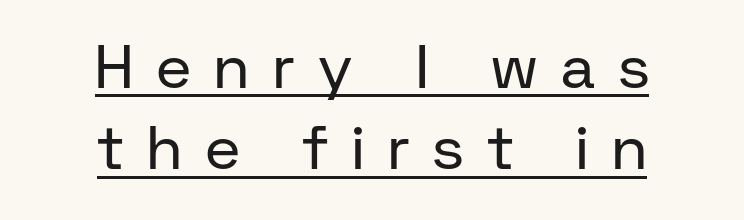
The string is rendered with underlining switched on. This is the regular roman posture of the typeface. Do the characters align in a grid? No, the font is proportional. Observe the absence of serifs on each vertical stroke in this sample. Leftover space on each line is divided equally before and after the words.
